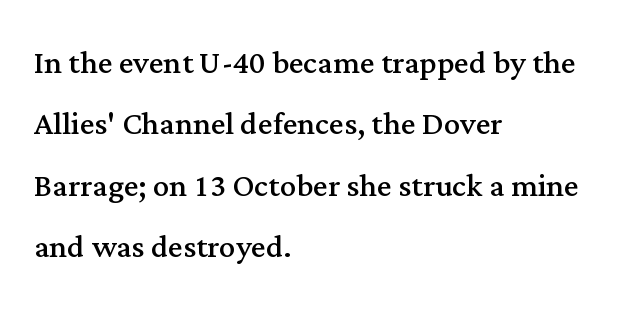
Check under the words: just untouched page. Posture: vertical. Reading down the block, your eye returns to a fixed left position each line. Character widths vary here, with narrow letters taking less room than wide ones. The designer left line spacing at the default. Regarding serifs, this sample has them.
